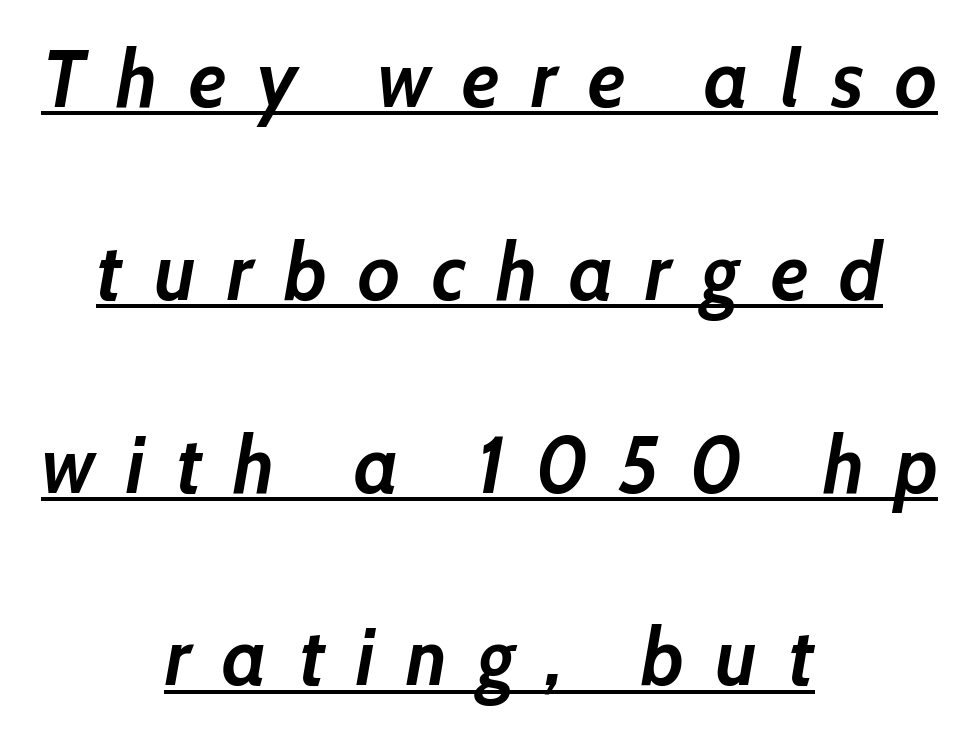
{"italic": "yes", "lean": "right", "slant_degrees": 10, "bold": "yes", "weight": "semibold", "width": "normal", "stroke_contrast": "low", "x_height": "medium", "monospaced": "no", "underline": "yes", "align": "center", "line_spacing": "loose", "line_spacing_ratio": 2.41, "letter_spacing": "wide", "letter_spacing_em": 0.39, "glyph_px": 80}
